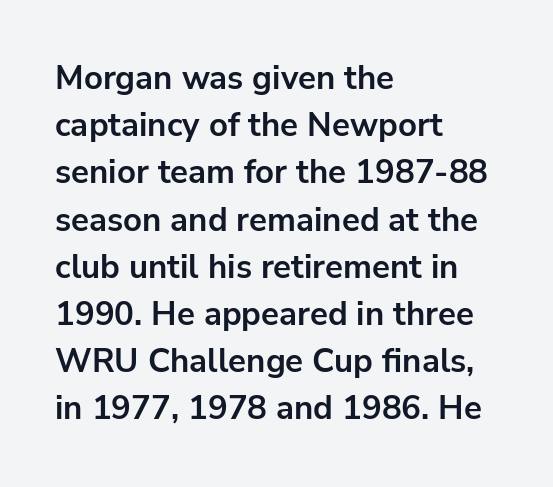
The ragged edge is on the right, which tells us the setting is flush left. Check under the words: just untouched page. Typesetter's note: full bold, strokes at maximum text heaviness. The tracking reads as untouched default to a designer's eye. Rows of type keep a routine distance in the vertical direction. Serifs: no, the terminals of the letterforms are clean.
